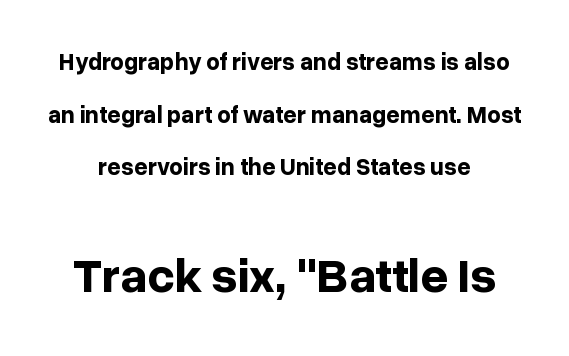
The image shows 49 px bold sans-serif type, upright; set loose line spacing (2.19x), normal letter spacing, not underlined; the second (bottom) block is 2.04x larger; low stroke contrast and a medium x-height.
